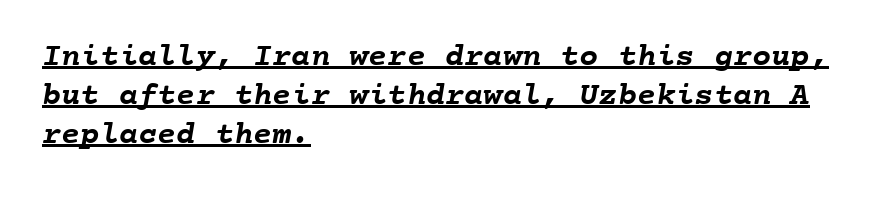
This sample has the even, mechanical cadence of fixed-width lettering. No extra tracking has been applied to these lines. A full-strength bold gives these letters their thick strokes. Alignment: flush left.
